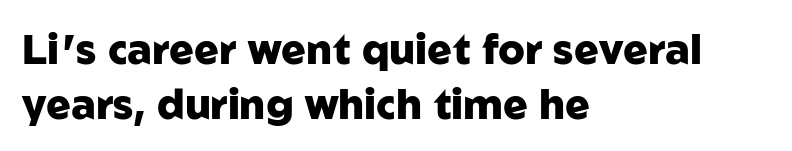
The lines sit at an ordinary, default distance from one another. The passage shown is typed in a proportional face where columns would drift. This sample uses a sans-serif face. Every letter is thick-stroked: bold, no question.
